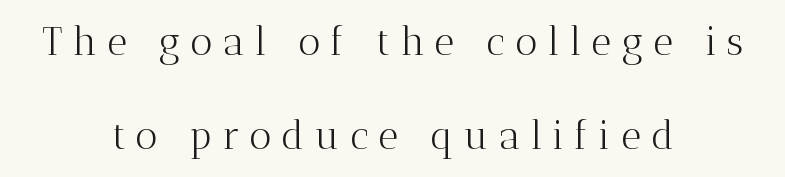
Q: Is the text bold? A: No.
Q: Is the text italic (slanted)? A: No, it is upright.
Q: Is the typeface a serif or a sans-serif typeface? A: Serif.
Q: Is the text underlined? A: No.
Q: How is the paragraph aligned? A: Centered.
Q: Is the spacing between letters normal or unusually wide? A: Unusually wide.
Q: Is the spacing between lines tight, normal or loose? A: Loose.
Q: Width (condensed, normal, or wide)? A: Normal.
Q: Stroke contrast? A: Medium.
Q: x-height? A: Medium.
Q: Monospaced? A: No.
